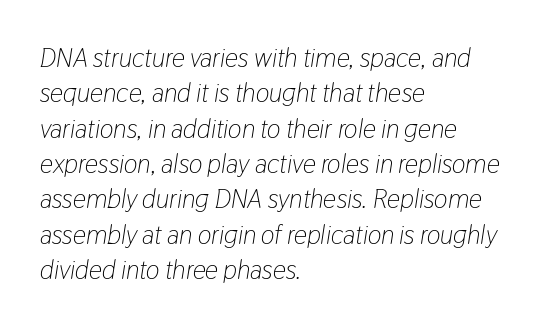
Horizontal alignment here is leftward, the default for most running prose. Does extra space separate the letters? No, they use regular spacing. Notice how the stems are inclined rather than vertical — that's the hallmark of italics. This rendering features lettering with no underline. Heaviness? Minimal to ordinary, like unemphasized prose. Summary of vertical rhythm: regular, with standard interline spacing.
